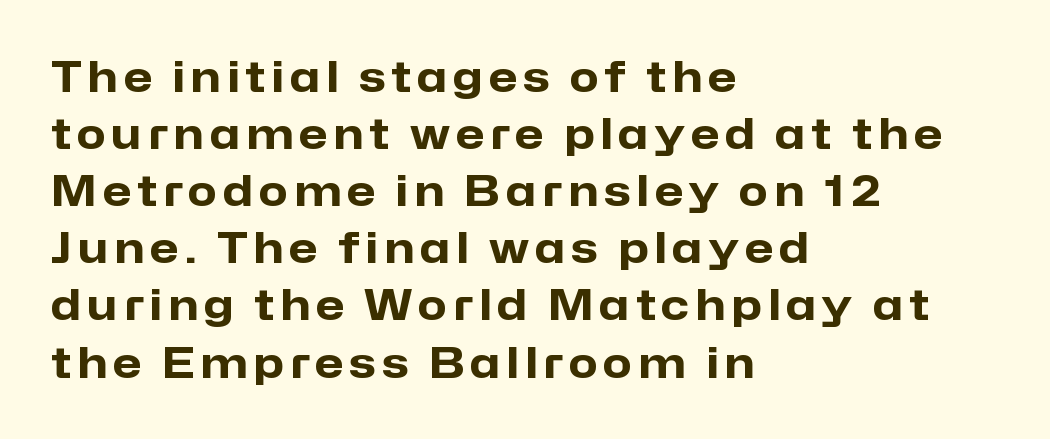
{"serif": "no", "italic": "no", "bold": "yes", "weight": "heavy", "width": "normal", "stroke_contrast": "low", "x_height": "medium", "monospaced": "no", "underline": "no", "align": "left", "line_spacing": "normal", "line_spacing_ratio": 1.36, "glyph_px": 42}
